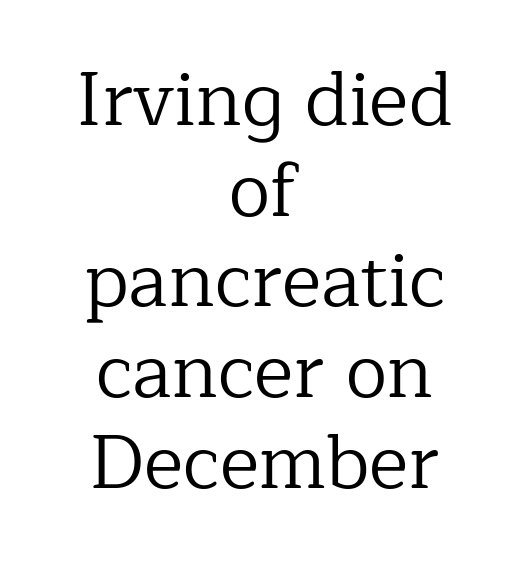
Each row of text sits above clean, open space. Leftover space on each line is divided equally before and after the words. Designer's note — italics off, roman on. On a weight scale, this lands at 450 or below. Each letter's strokes conclude with small projecting serifs.
